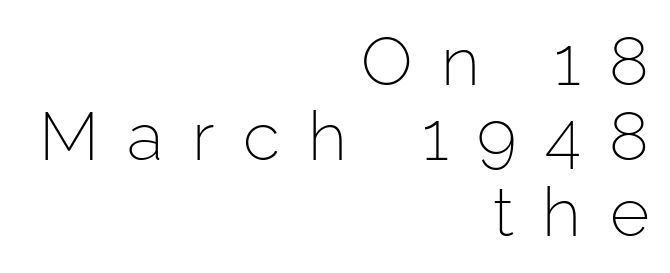
Q: Is the text bold? A: No.
Q: Is the text italic (slanted)? A: No, it is upright.
Q: Is the typeface a serif or a sans-serif typeface? A: Sans-serif.
Q: Is the text underlined? A: No.
Q: How is the paragraph aligned? A: Right-aligned.
Q: Is the spacing between letters normal or unusually wide? A: Unusually wide.
Q: Is the spacing between lines tight, normal or loose? A: Tight.
Q: Width (condensed, normal, or wide)? A: Normal.
Q: Stroke contrast? A: Low.
Q: x-height? A: Medium.
Q: Monospaced? A: No.
